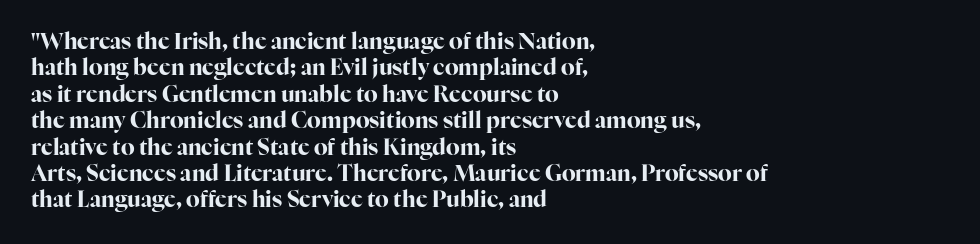
Q: Is the text bold? A: Yes.
Q: Is the text italic (slanted)? A: No, it is upright.
Q: Is the text underlined? A: No.
Q: How is the paragraph aligned? A: Left-aligned.
Q: Is the spacing between letters normal or unusually wide? A: Normal.
